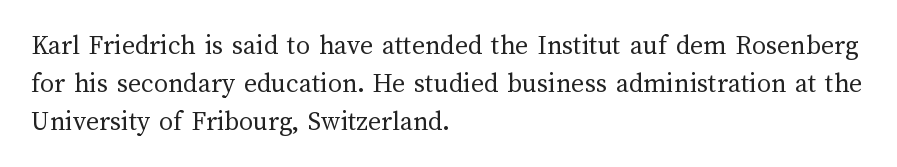
The image shows 28 px regular-weight type, upright; set left-aligned, normal line spacing (1.35x), normal letter spacing, not underlined; medium stroke contrast and a medium x-height.
